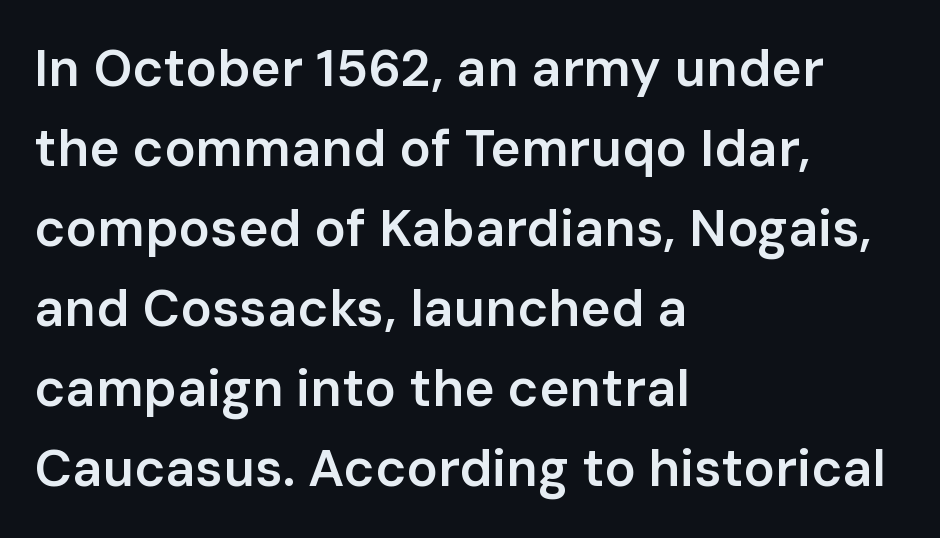
The image shows 52 px semibold sans-serif type, upright; set left-aligned, normal line spacing (1.54x), normal letter spacing, not underlined; low stroke contrast and a medium x-height.
